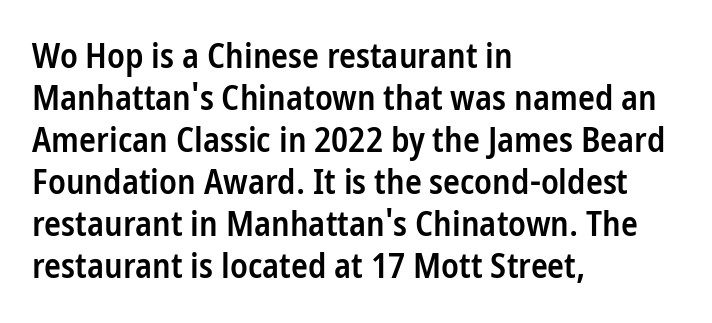
{"serif": "no", "italic": "no", "bold": "semi", "weight": "semibold", "width": "condensed", "stroke_contrast": "low", "x_height": "medium", "monospaced": "no", "underline": "no", "align": "left", "line_spacing_ratio": 1.2, "letter_spacing": "normal", "letter_spacing_em": 0.0, "glyph_px": 35}
